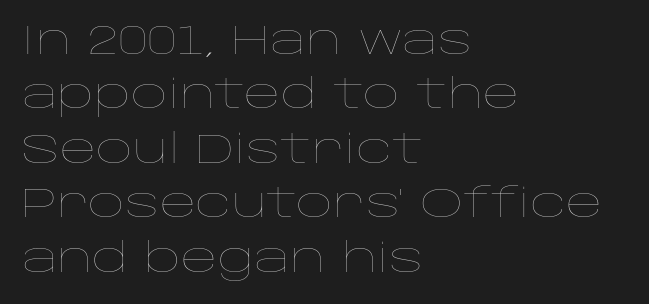
Q: Is the text bold? A: No.
Q: Is the text italic (slanted)? A: No, it is upright.
Q: Is the text underlined? A: No.
Q: How is the paragraph aligned? A: Left-aligned.
Q: Is the spacing between letters normal or unusually wide? A: Normal.
Q: Is the spacing between lines tight, normal or loose? A: Normal.
Q: Width (condensed, normal, or wide)? A: Wide.
Q: Stroke contrast? A: Low.
Q: x-height? A: Large.
Q: Monospaced? A: No.
